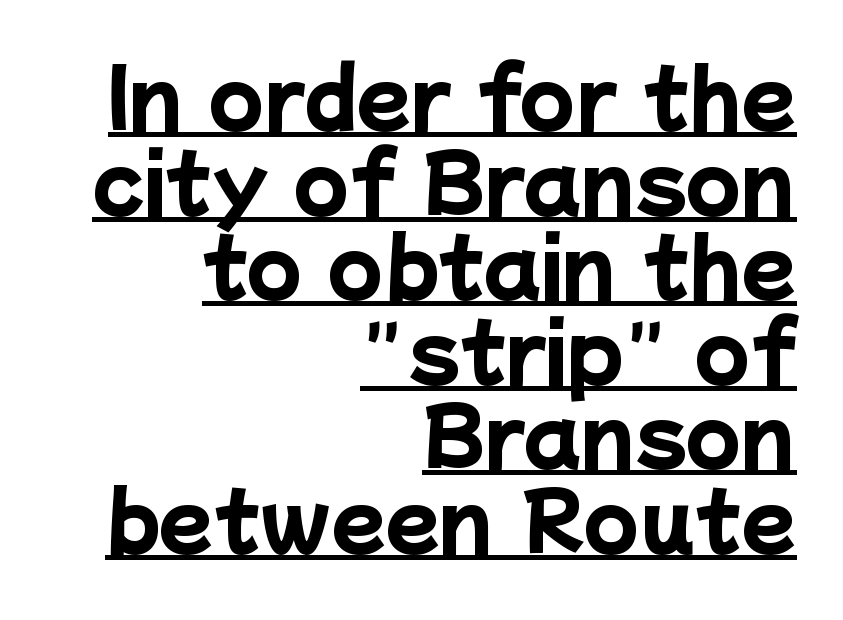
The image shows 79 px heavy sans-serif type; set right-aligned, tight line spacing (1.07x), normal letter spacing, underlined; low stroke contrast and a medium x-height.
